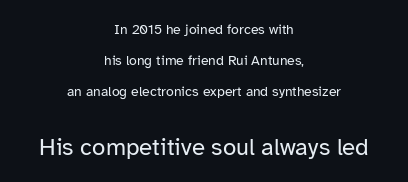
Q: Is the text bold? A: No.
Q: Is the text italic (slanted)? A: No, it is upright.
Q: Is the text underlined? A: No.
Q: How is the paragraph aligned? A: Centered.
Q: Is the spacing between letters normal or unusually wide? A: Normal.
Q: Is the spacing between lines tight, normal or loose? A: Loose.
Q: Which block of text is set in a larger size, the first (top) or the second (bottom)? A: The second (bottom) one.
